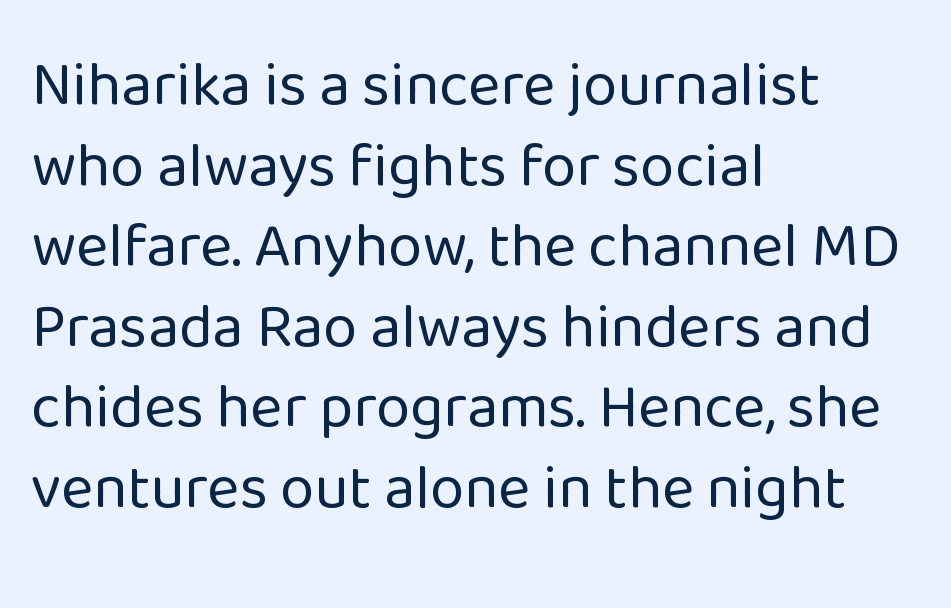
{"serif": "no", "italic": "no", "bold": "no", "weight": "regular", "width": "normal", "stroke_contrast": "low", "x_height": "medium", "monospaced": "no", "underline": "no", "align": "left", "line_spacing": "normal", "line_spacing_ratio": 1.3, "letter_spacing": "normal", "letter_spacing_em": 0.0, "glyph_px": 62}
